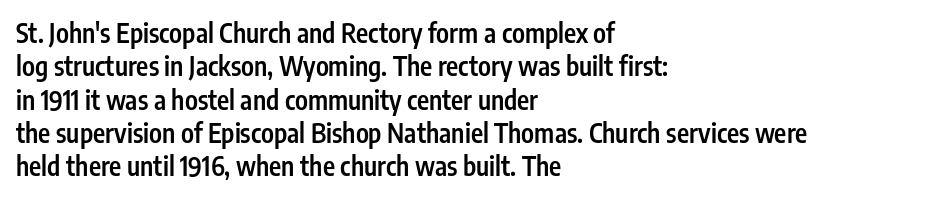
{"italic": "no", "bold": "semi", "underline": "no", "align": "left", "line_spacing": "normal", "line_spacing_ratio": 1.28, "letter_spacing": "normal", "letter_spacing_em": 0.0, "glyph_px": 26}
